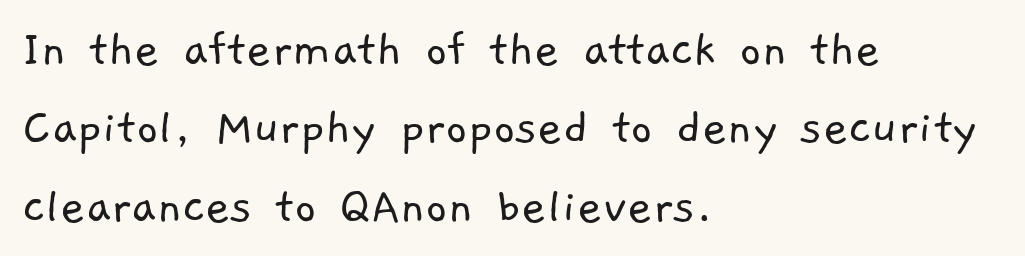
{"serif": "no", "bold": "no", "weight": "light", "width": "normal", "stroke_contrast": "low", "x_height": "medium", "monospaced": "no", "underline": "no", "align": "left", "line_spacing": "normal", "line_spacing_ratio": 1.45, "letter_spacing": "normal", "letter_spacing_em": 0.0, "glyph_px": 54}
